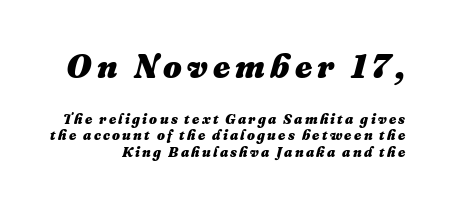
The image shows 33 px heavy type, italic (leaning right); set line spacing 1.17x, not underlined; the first (top) block is 2.36x larger; medium stroke contrast and a medium x-height.
